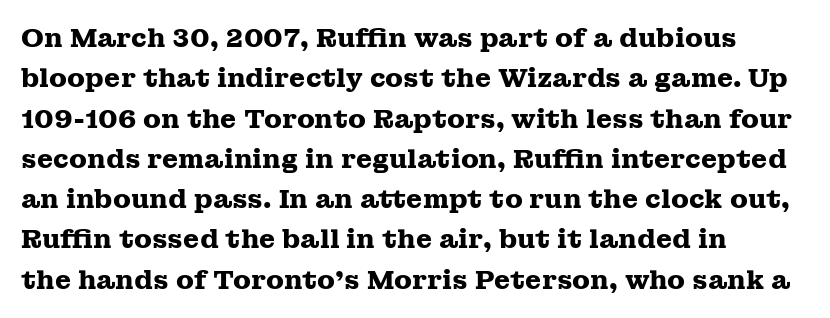
The image shows 26 px bold type, upright; set left-aligned, normal line spacing (1.55x), normal letter spacing, not underlined.
